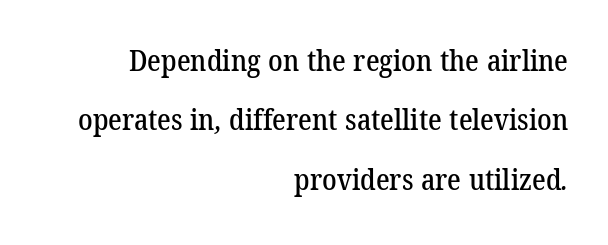
{"serif": "yes", "width": "normal", "stroke_contrast": "low", "x_height": "medium", "monospaced": "no", "underline": "no", "align": "right", "line_spacing": "loose", "line_spacing_ratio": 2.05, "letter_spacing": "normal", "letter_spacing_em": 0.0, "glyph_px": 29}
